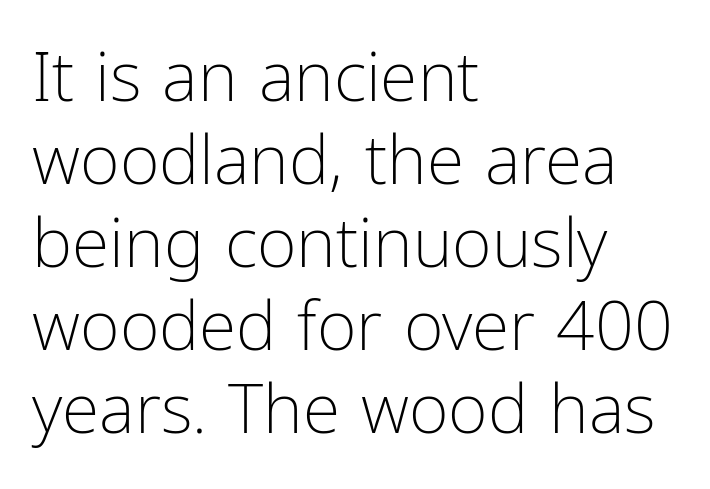
{"serif": "no", "italic": "no", "bold": "no", "weight": "light", "width": "condensed", "stroke_contrast": "low", "x_height": "medium", "monospaced": "no", "underline": "no", "align": "left", "line_spacing_ratio": 1.22, "letter_spacing": "normal", "letter_spacing_em": 0.0, "glyph_px": 68}
